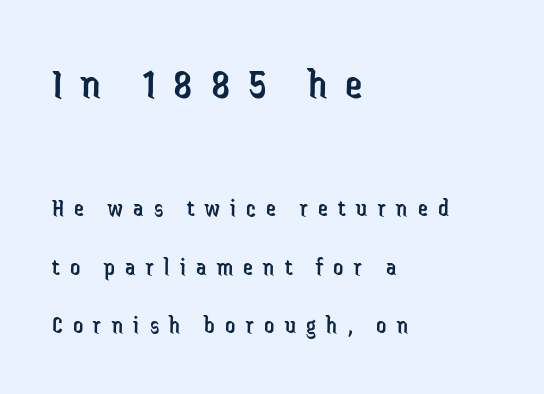
The image shows 44 px regular-weight, condensed sans-serif type, upright; set left-aligned, loose line spacing (2.34x), unusually wide letter spacing (+0.41 em), not underlined; the first (top) block is 1.76x larger; low stroke contrast and a medium x-height.
